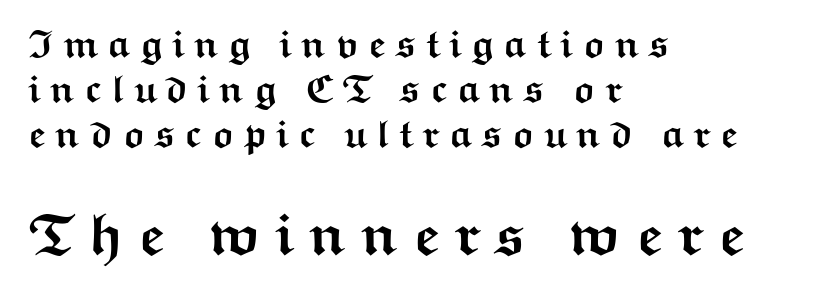
{"serif": "no", "italic": "no", "bold": "yes", "weight": "semibold", "width": "wide", "stroke_contrast": "medium", "x_height": "medium", "monospaced": "no", "underline": "no", "align": "left", "line_spacing": "tight", "line_spacing_ratio": 1.15, "letter_spacing": "wide", "letter_spacing_em": 0.23, "larger_block": "second", "size_ratio": 1.51, "glyph_px": 59}
